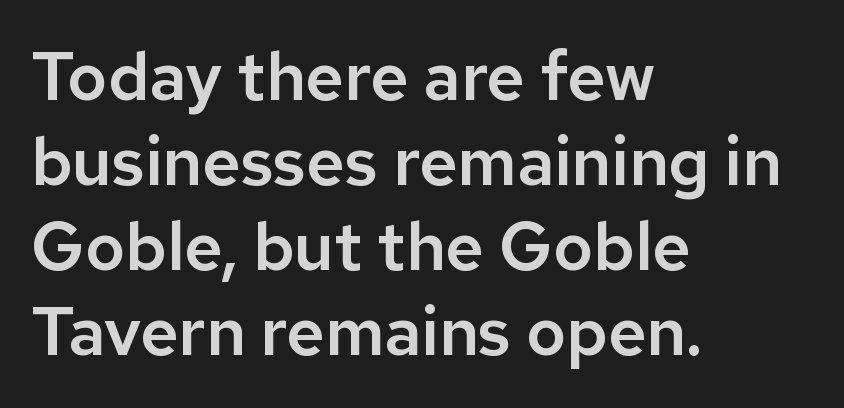
The image shows 67 px sans-serif type, upright; set left-aligned, normal line spacing (1.27x), normal letter spacing, not underlined; low stroke contrast and a medium x-height.
